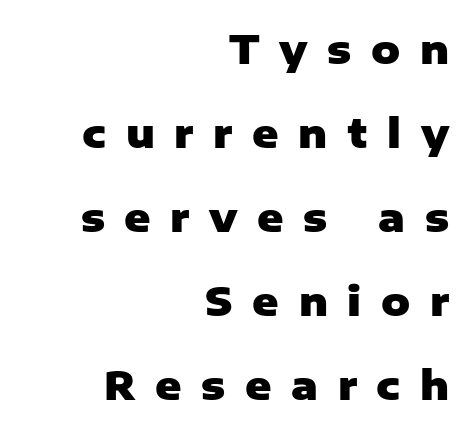
All the whitespace from short lines collects on the left. Plain, unruled lines of type. Ordinary non-slanted type is in use. Does extra space separate the letters? Yes, quite a lot of it. Note: no serifs on the glyphs.
